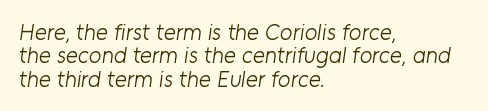
{"bold": "no", "underline": "no", "align": "left", "line_spacing": "tight", "line_spacing_ratio": 1.02, "letter_spacing": "normal", "letter_spacing_em": 0.0, "glyph_px": 23}
